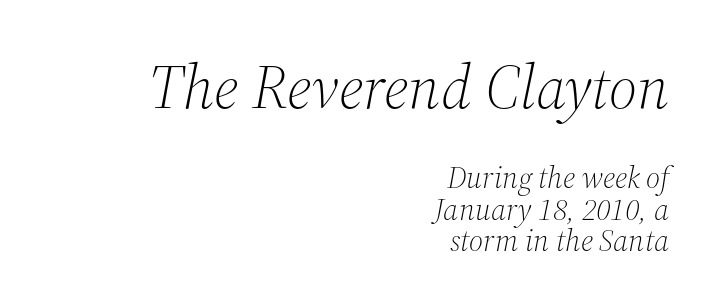
Q: Is the text bold? A: No.
Q: Is the text italic (slanted)? A: Yes, it leans right by about 12 degrees.
Q: Is the typeface a serif or a sans-serif typeface? A: Serif.
Q: Is the text underlined? A: No.
Q: How is the paragraph aligned? A: Right-aligned.
Q: Is the spacing between letters normal or unusually wide? A: Normal.
Q: Is the spacing between lines tight, normal or loose? A: Tight.
Q: Which block of text is set in a larger size, the first (top) or the second (bottom)? A: The first (top) one.
Q: Width (condensed, normal, or wide)? A: Normal.
Q: Stroke contrast? A: Medium.
Q: x-height? A: Medium.
Q: Monospaced? A: No.
